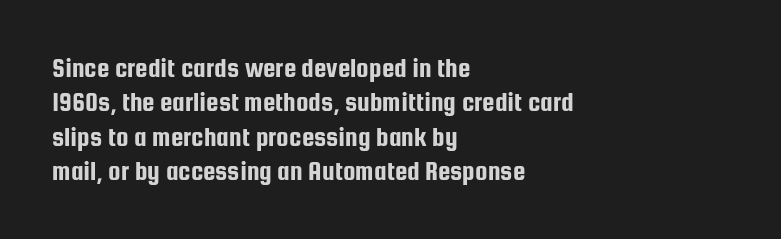
Q: Is the text italic (slanted)? A: No, it is upright.
Q: Is the typeface a serif or a sans-serif typeface? A: Sans-serif.
Q: Is the text underlined? A: No.
Q: How is the paragraph aligned? A: Left-aligned.
Q: Is the spacing between letters normal or unusually wide? A: Normal.
Q: Width (condensed, normal, or wide)? A: Condensed.
Q: Stroke contrast? A: Low.
Q: x-height? A: Medium.
Q: Monospaced? A: No.
